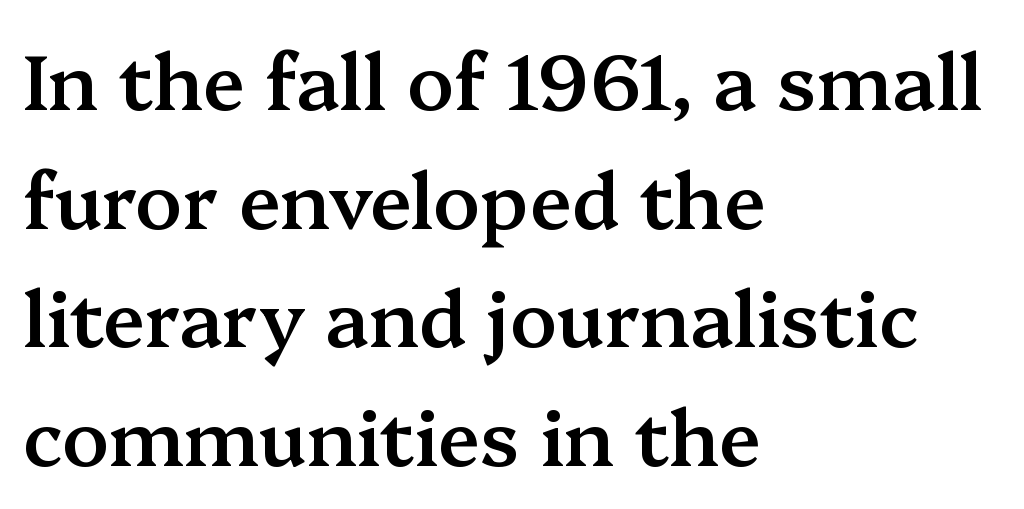
Where is the straight margin? On the left. Standard letterfit; no display-style spreading of the glyphs. Baseline-to-baseline distance is the conventional proportion of letter height. The strip under each line holds only bare page. Small tapered or slab feet sit at the stroke ends, so this counts as serif.
